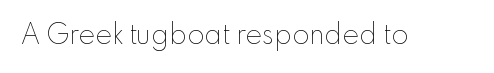
{"italic": "no", "bold": "no", "weight": "thin", "width": "normal", "stroke_contrast": "low", "x_height": "small", "monospaced": "no", "underline": "no", "letter_spacing": "normal", "letter_spacing_em": 0.0, "glyph_px": 28}
